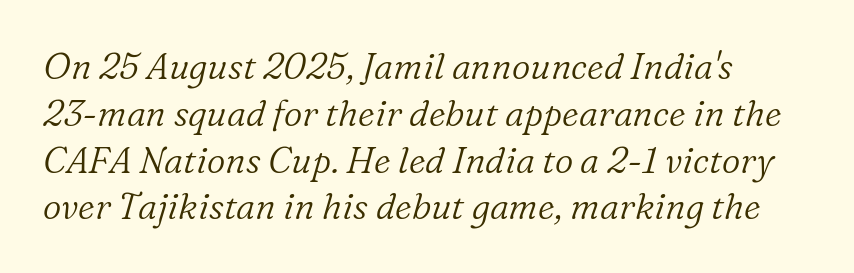
You can tell from the footed stems that serif type was used. You could not count columns in this text — the font is proportionally spaced. Horizontal bands of white between lines are of average thickness. These lines were composed using italics.
